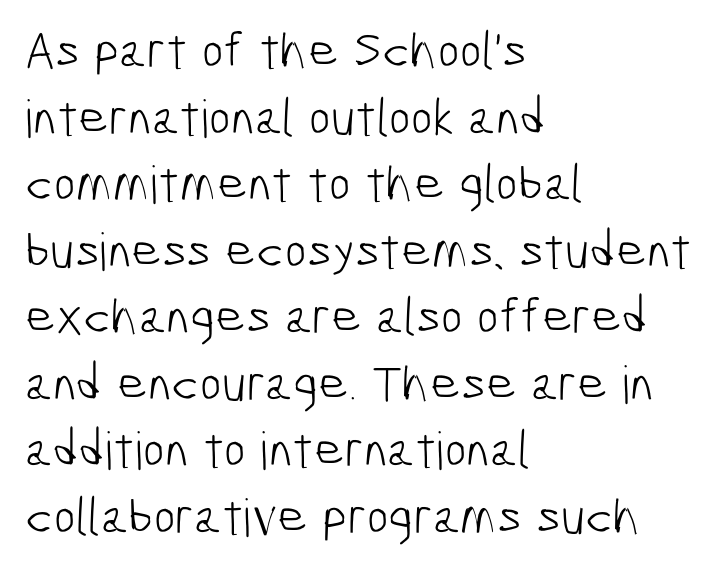
Leftover space on each line is placed entirely after the last word. Is the type heavy? It reads as light-to-regular instead. Quick note: interline space is typical. The gaps between neighbouring characters are ordinary and unremarkable. Varying glyph widths throughout — classic text-font behaviour. The rendering shows plain stroke endings on the letterforms — a sans-serif design.
